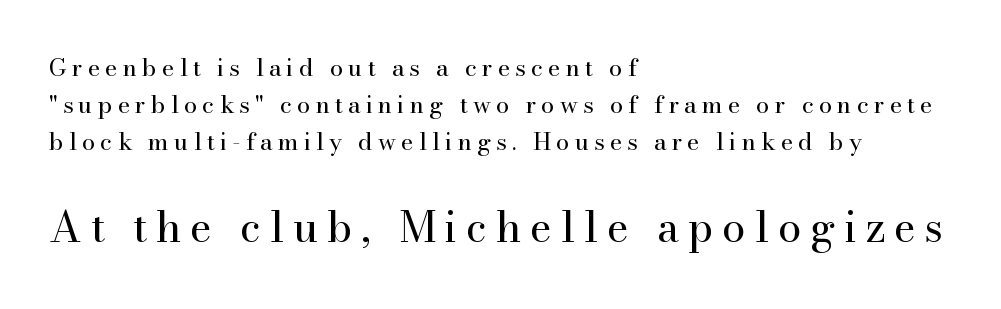
The image shows 42 px regular-weight serif type, upright; set left-aligned, normal line spacing (1.55x), unusually wide letter spacing (+0.21 em), not underlined; the second (bottom) block is 1.75x larger; high stroke contrast and a small x-height.
